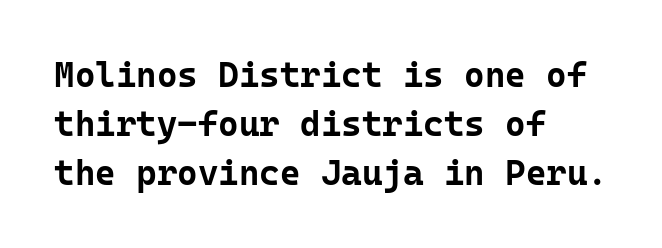
Q: Is the text bold? A: Yes.
Q: Is the text italic (slanted)? A: No, it is upright.
Q: Is the typeface a serif or a sans-serif typeface? A: Sans-serif.
Q: Is the text underlined? A: No.
Q: How is the paragraph aligned? A: Left-aligned.
Q: Is the spacing between letters normal or unusually wide? A: Normal.
Q: Is the spacing between lines tight, normal or loose? A: Normal.
Q: Width (condensed, normal, or wide)? A: Normal.
Q: Stroke contrast? A: Low.
Q: x-height? A: Medium.
Q: Monospaced? A: Yes.
